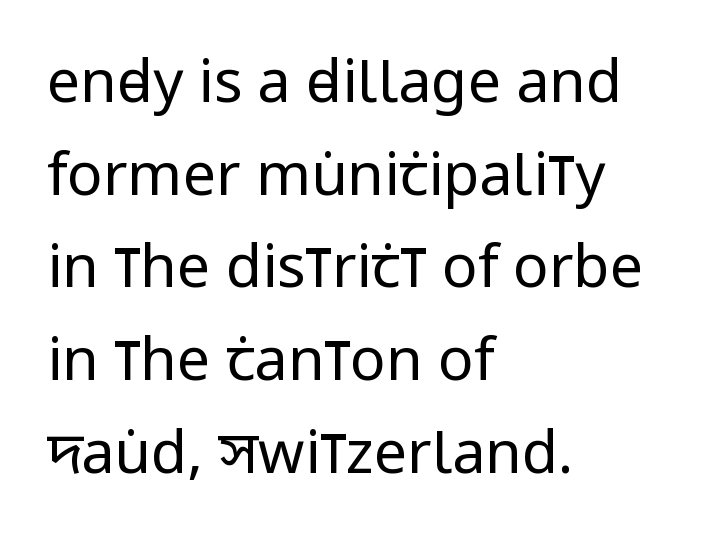
The image shows 59 px regular-weight, condensed sans-serif type, upright; set left-aligned, normal line spacing (1.57x), normal letter spacing, not underlined; low stroke contrast and a large x-height.
